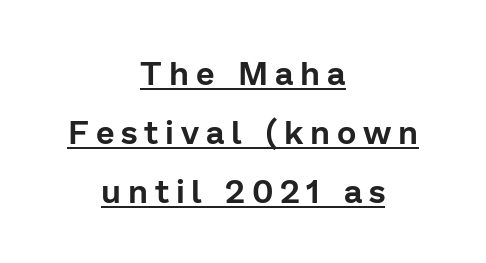
The image shows 33 px sans-serif type, upright; set centered, line spacing 1.79x, unusually wide letter spacing (+0.21 em), underlined; low stroke contrast and a medium x-height.
